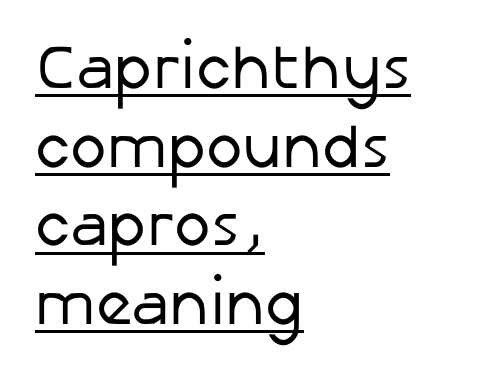
The image shows 62 px regular-weight sans-serif type, upright; set left-aligned, normal line spacing (1.27x), normal letter spacing, underlined; low stroke contrast and a medium x-height.
